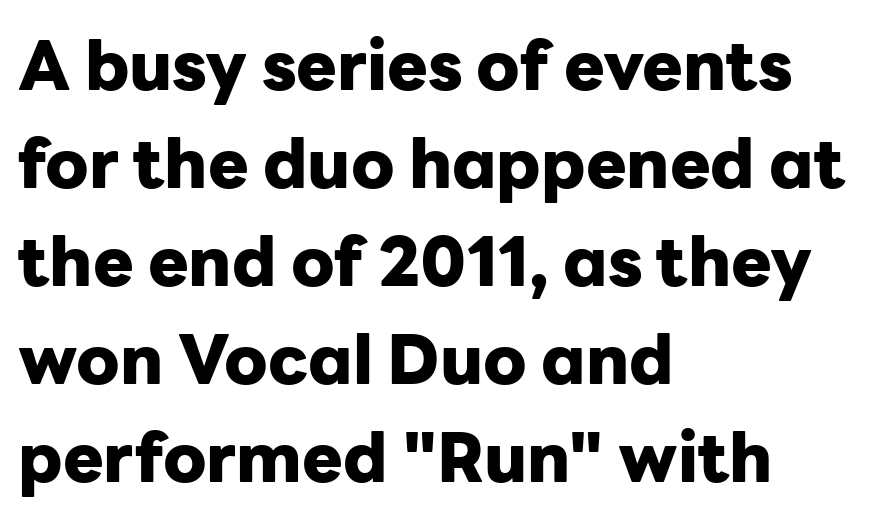
Q: Is the text bold? A: Yes.
Q: Is the text italic (slanted)? A: No, it is upright.
Q: Is the typeface a serif or a sans-serif typeface? A: Sans-serif.
Q: Is the text underlined? A: No.
Q: How is the paragraph aligned? A: Left-aligned.
Q: Is the spacing between letters normal or unusually wide? A: Normal.
Q: Is the spacing between lines tight, normal or loose? A: Normal.
Q: Width (condensed, normal, or wide)? A: Normal.
Q: Stroke contrast? A: Low.
Q: x-height? A: Medium.
Q: Monospaced? A: No.
